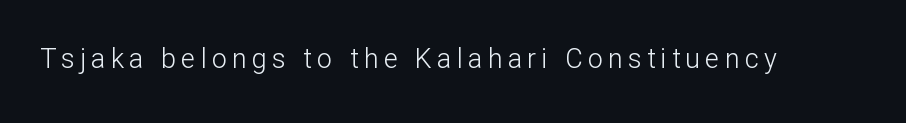
The space directly below the letters is spotless. The letters look calm and open, with moderate or lighter stems. Notice how the stems are strictly vertical — no italics here.
